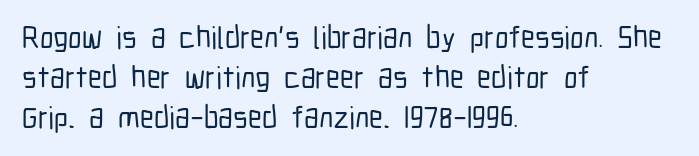
The image shows 31 px condensed sans-serif type, upright; set left-aligned, normal line spacing (1.29x), normal letter spacing, not underlined; low stroke contrast and a medium x-height.
